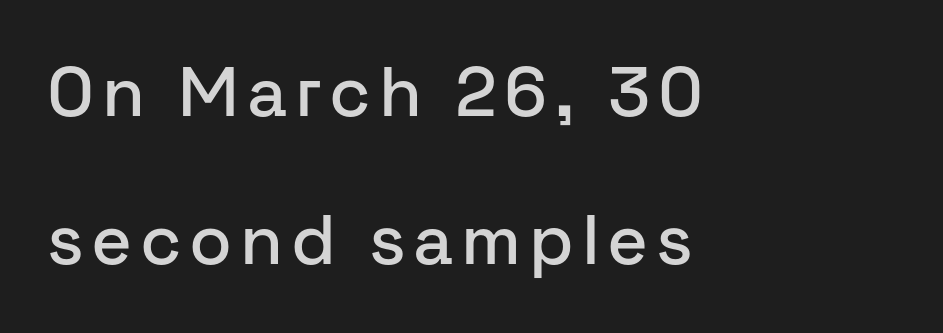
Q: Is the text italic (slanted)? A: No, it is upright.
Q: Is the typeface a serif or a sans-serif typeface? A: Sans-serif.
Q: Is the text underlined? A: No.
Q: How is the paragraph aligned? A: Left-aligned.
Q: Is the spacing between lines tight, normal or loose? A: Loose.
Q: Width (condensed, normal, or wide)? A: Normal.
Q: Stroke contrast? A: Low.
Q: x-height? A: Medium.
Q: Monospaced? A: No.
